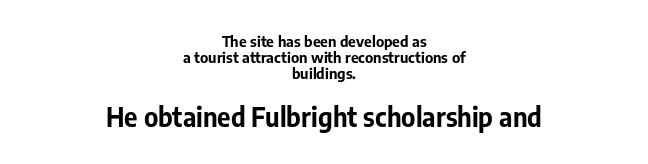
Q: Is the text bold? A: Yes.
Q: Is the text italic (slanted)? A: No, it is upright.
Q: Is the text underlined? A: No.
Q: How is the paragraph aligned? A: Centered.
Q: Is the spacing between letters normal or unusually wide? A: Normal.
Q: Is the spacing between lines tight, normal or loose? A: Tight.
Q: Which block of text is set in a larger size, the first (top) or the second (bottom)? A: The second (bottom) one.
